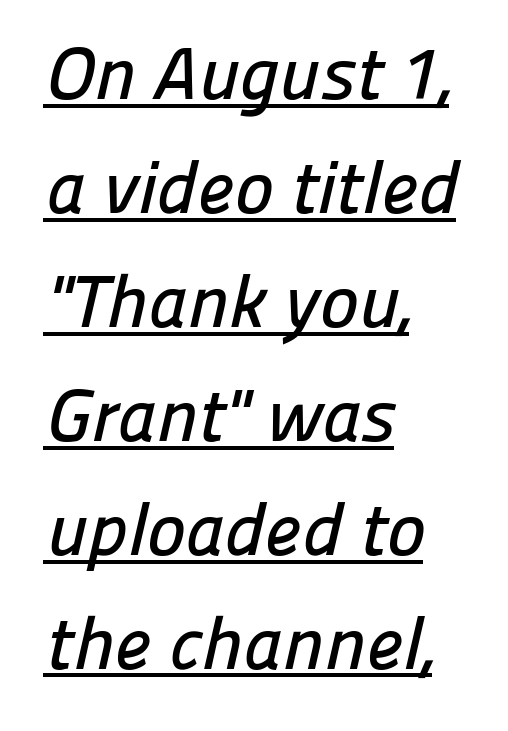
Q: Is the typeface a serif or a sans-serif typeface? A: Sans-serif.
Q: Is the text underlined? A: Yes.
Q: How is the paragraph aligned? A: Left-aligned.
Q: Is the spacing between letters normal or unusually wide? A: Normal.
Q: Is the spacing between lines tight, normal or loose? A: Normal.
Q: Width (condensed, normal, or wide)? A: Normal.
Q: Stroke contrast? A: Low.
Q: x-height? A: Medium.
Q: Monospaced? A: No.
